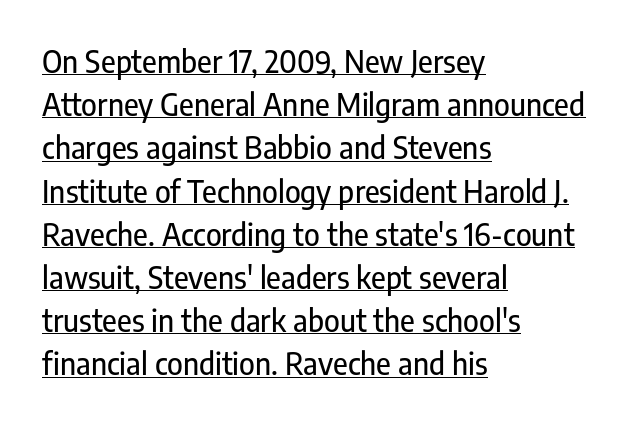
Q: Is the text italic (slanted)? A: No, it is upright.
Q: Is the typeface a serif or a sans-serif typeface? A: Sans-serif.
Q: Is the text underlined? A: Yes.
Q: How is the paragraph aligned? A: Left-aligned.
Q: Is the spacing between letters normal or unusually wide? A: Normal.
Q: Is the spacing between lines tight, normal or loose? A: Normal.
Q: Width (condensed, normal, or wide)? A: Condensed.
Q: Stroke contrast? A: Low.
Q: x-height? A: Medium.
Q: Monospaced? A: No.
